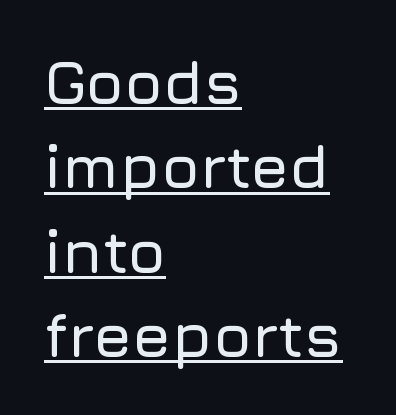
The image shows 62 px sans-serif type, upright; set left-aligned, normal line spacing (1.36x), normal letter spacing, underlined; low stroke contrast and a medium x-height.
